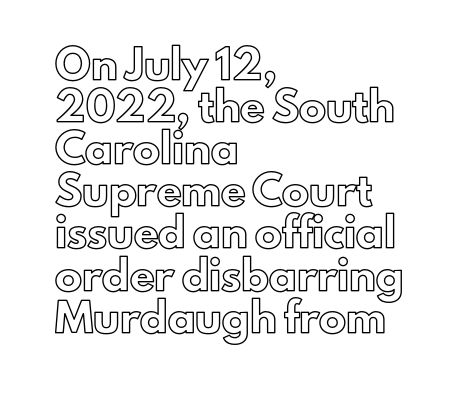
Quick note: underline off. The typesetter chose a ragged-right arrangement here. Posture: straight, roman, zero tilt. Leading: standard. Words appear dense and cohesive because spacing is normal.
